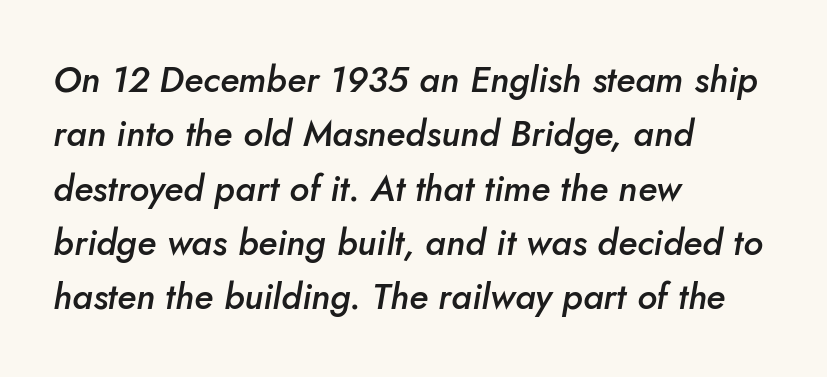
{"italic": "yes", "lean": "right", "slant_degrees": 10, "bold": "semi", "weight": "semibold", "width": "normal", "stroke_contrast": "low", "x_height": "small", "monospaced": "no", "underline": "no", "align": "left", "line_spacing": "normal", "line_spacing_ratio": 1.51, "letter_spacing": "normal", "letter_spacing_em": 0.0, "glyph_px": 36}
